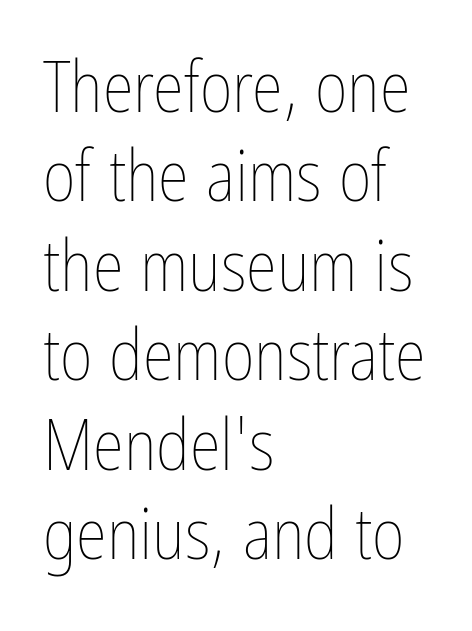
The image shows 71 px thin, condensed type, upright; set left-aligned, normal line spacing (1.26x), normal letter spacing, not underlined; low stroke contrast and a medium x-height.
